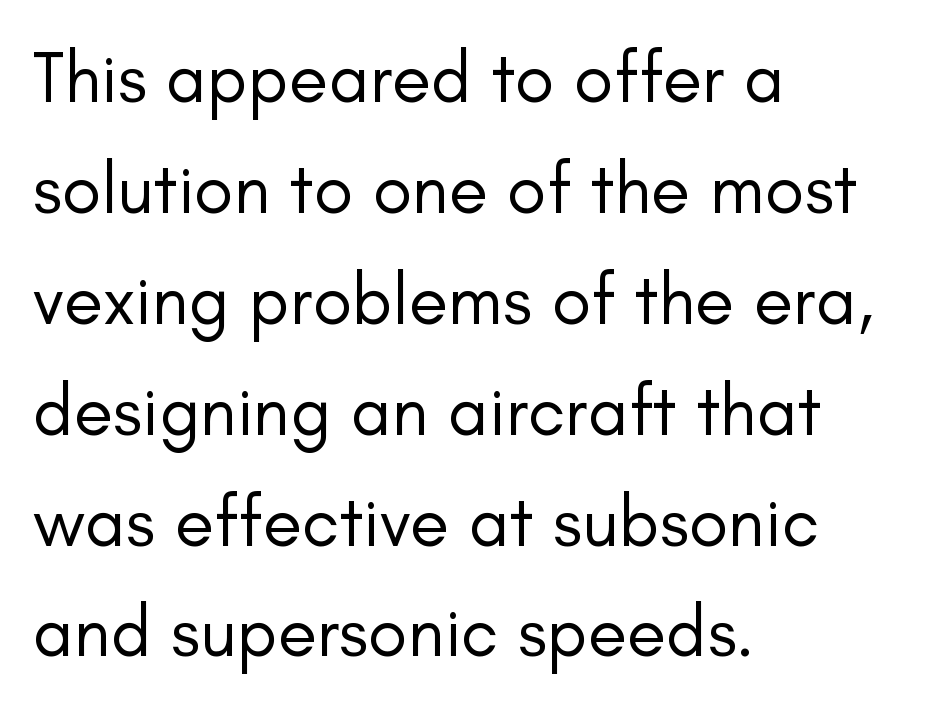
The image shows 72 px regular-weight sans-serif type, upright; set left-aligned, normal line spacing (1.54x), normal letter spacing, not underlined; low stroke contrast and a small x-height.
